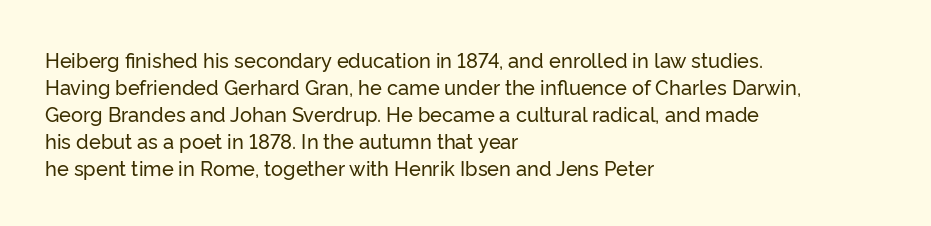
{"italic": "no", "underline": "no", "align": "left", "line_spacing": "normal", "line_spacing_ratio": 1.35, "letter_spacing": "normal", "letter_spacing_em": 0.0, "glyph_px": 20}
